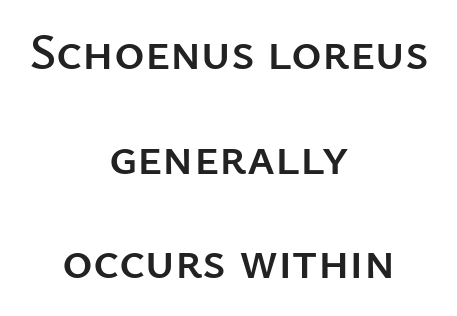
Q: Is the text italic (slanted)? A: No, it is upright.
Q: Is the typeface a serif or a sans-serif typeface? A: Sans-serif.
Q: Is the text underlined? A: No.
Q: How is the paragraph aligned? A: Centered.
Q: Is the spacing between letters normal or unusually wide? A: Normal.
Q: Is the spacing between lines tight, normal or loose? A: Loose.
Q: Width (condensed, normal, or wide)? A: Normal.
Q: Stroke contrast? A: Low.
Q: x-height? A: Medium.
Q: Monospaced? A: No.
